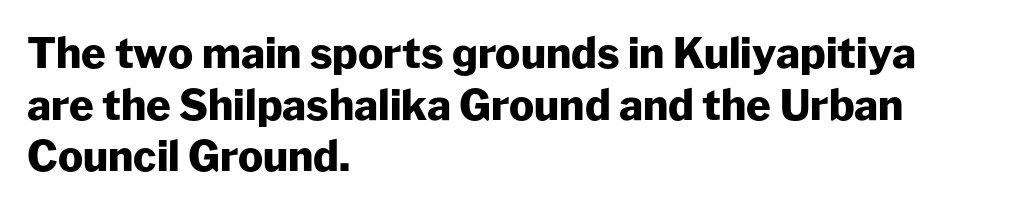
The image shows 42 px heavy sans-serif type, upright; set left-aligned, line spacing 1.23x, normal letter spacing, not underlined; low stroke contrast and a medium x-height.
